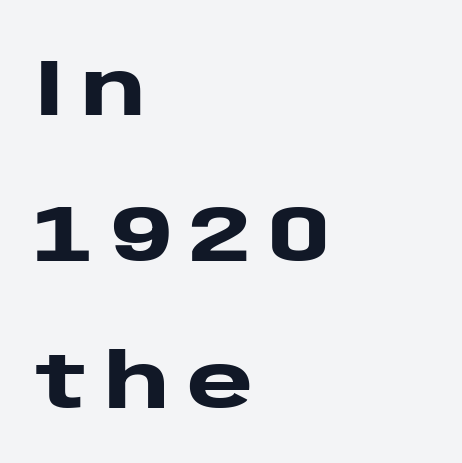
{"serif": "no", "italic": "no", "bold": "yes", "weight": "heavy", "width": "wide", "stroke_contrast": "low", "x_height": "large", "monospaced": "no", "underline": "no", "align": "left", "line_spacing_ratio": 1.83, "letter_spacing": "wide", "letter_spacing_em": 0.22, "glyph_px": 80}
